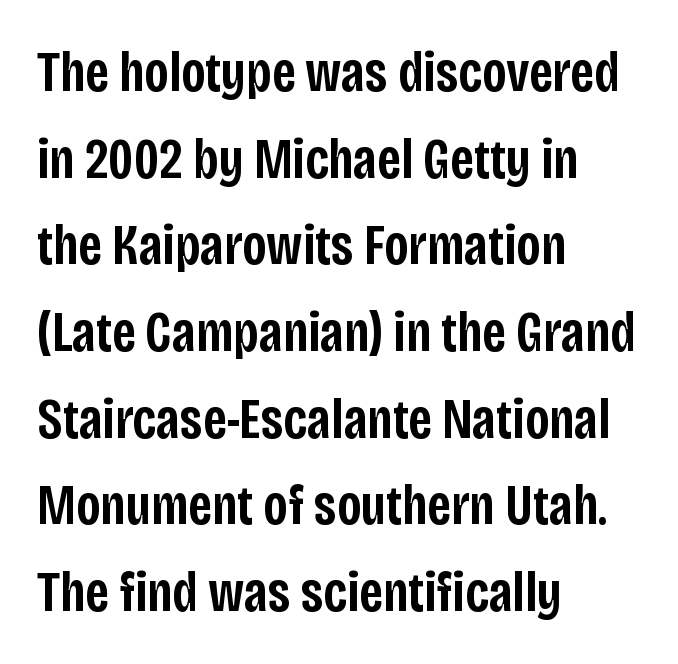
The passage shown is typed in a proportional face where columns would drift. The rag falls on the right side of this text block. Characters remain perfectly vertical along every line. Interline gaps are of average width in this sample. The passage shown is semibold, sitting just below true bold.
